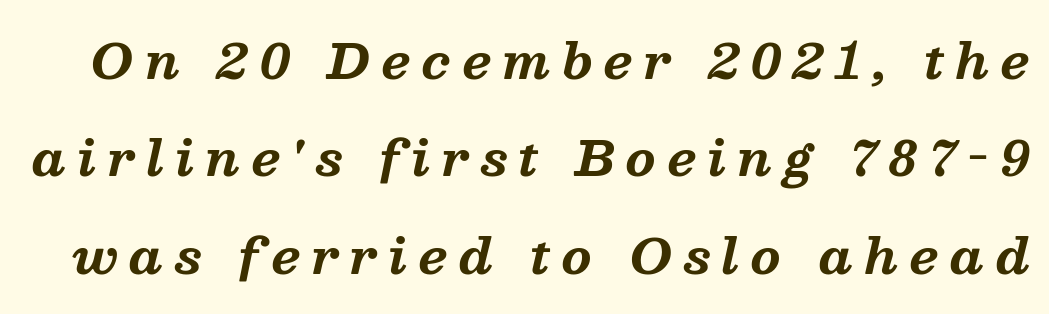
Compared with typical body copy, the letter spacing here is much looser. Designer's note — italics engaged. Has an underline been added? It has not. The face used here is proportionally spaced, like ordinary book or web type.
